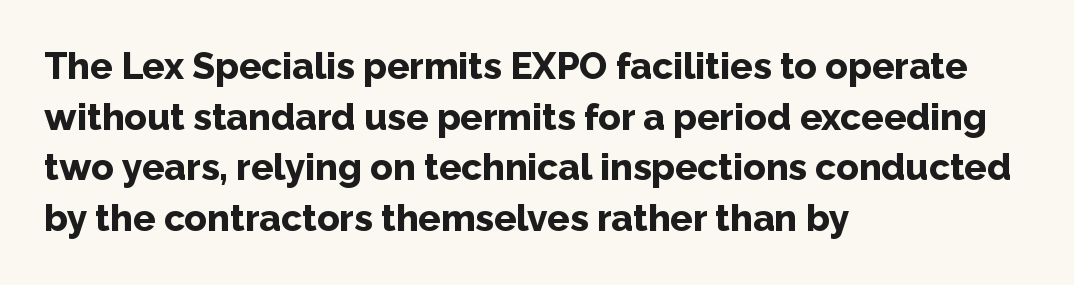
{"serif": "no", "italic": "no", "bold": "yes", "weight": "bold", "width": "normal", "stroke_contrast": "low", "x_height": "medium", "monospaced": "no", "underline": "no", "align": "left", "line_spacing": "normal", "line_spacing_ratio": 1.37, "letter_spacing": "normal", "letter_spacing_em": 0.0, "glyph_px": 37}
